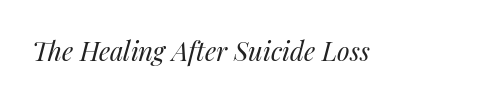
The face looks like a standard text weight, possibly lighter. Looking at the ascenders, they clearly lean. Unmarked baselines from the first word to the last. Observe the ordinary spacing: letters are neighbours, not strangers.
